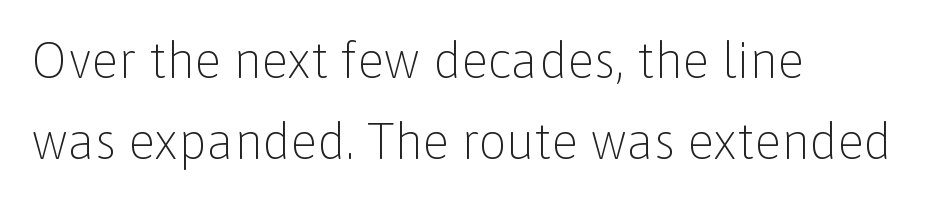
Q: Is the text bold? A: No.
Q: Is the text italic (slanted)? A: No, it is upright.
Q: Is the typeface a serif or a sans-serif typeface? A: Sans-serif.
Q: Is the text underlined? A: No.
Q: How is the paragraph aligned? A: Left-aligned.
Q: Is the spacing between letters normal or unusually wide? A: Normal.
Q: Is the spacing between lines tight, normal or loose? A: Normal.
Q: Width (condensed, normal, or wide)? A: Normal.
Q: Stroke contrast? A: Low.
Q: x-height? A: Medium.
Q: Monospaced? A: No.
